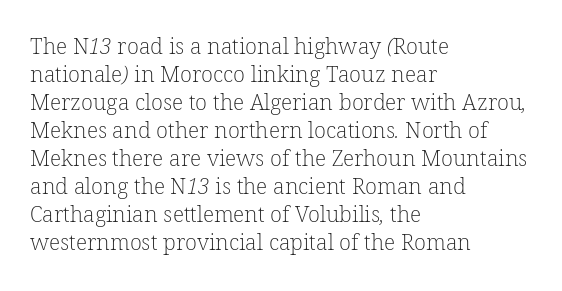
Standard letterfit; no display-style spreading of the glyphs. The leading is moderate, giving the passage an even texture. Rule under the text: the space is simply empty. Alignment: flush left. Weight class: somewhere from thin through regular.
